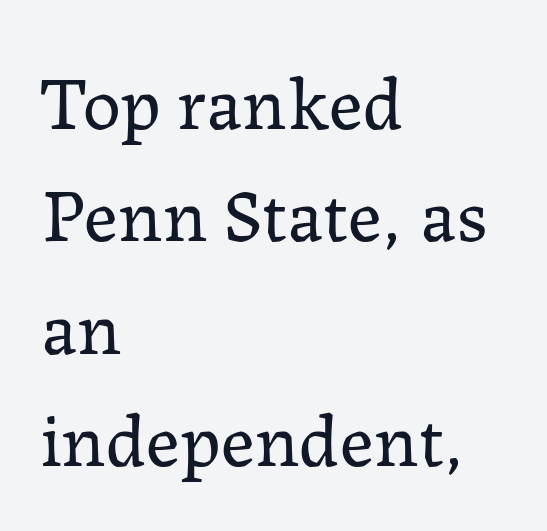
Normally led — the rows are evenly, conventionally spaced. The typography opts for an upright posture over an oblique one. Beneath every word, the page is bare. Heft: none added — not bold. This sample has the flowing, uneven cadence of proportional lettering. Spacing between characters is what you'd get straight out of the box.
